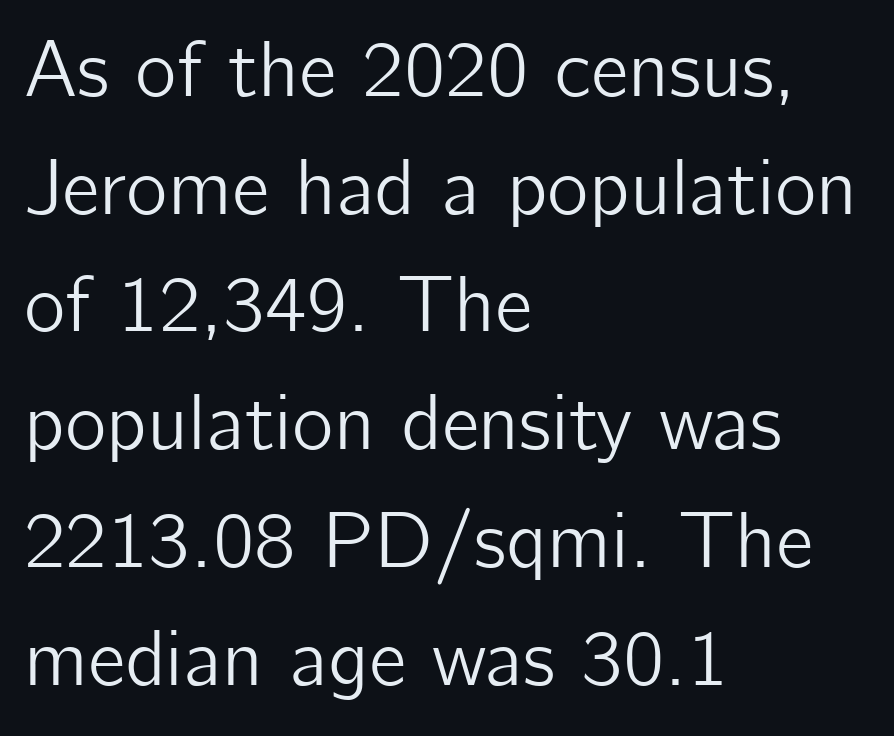
Q: Is the text italic (slanted)? A: No, it is upright.
Q: Is the typeface a serif or a sans-serif typeface? A: Sans-serif.
Q: Is the text underlined? A: No.
Q: How is the paragraph aligned? A: Left-aligned.
Q: Is the spacing between letters normal or unusually wide? A: Normal.
Q: Is the spacing between lines tight, normal or loose? A: Normal.
Q: Width (condensed, normal, or wide)? A: Normal.
Q: Stroke contrast? A: Low.
Q: x-height? A: Medium.
Q: Monospaced? A: No.
